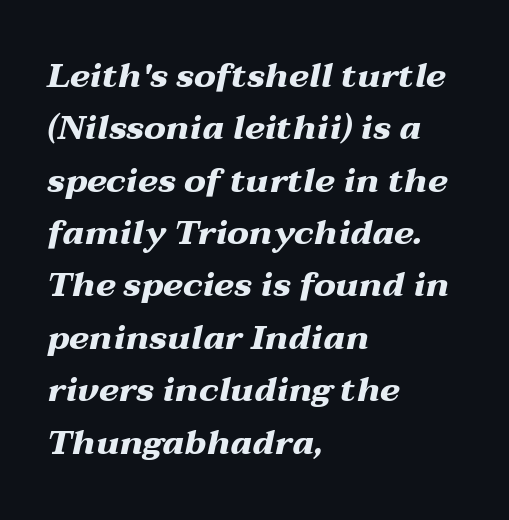
Q: Is the text bold? A: Yes.
Q: Is the text italic (slanted)? A: Yes, it leans right by about 12 degrees.
Q: Is the text underlined? A: No.
Q: How is the paragraph aligned? A: Left-aligned.
Q: Is the spacing between letters normal or unusually wide? A: Normal.
Q: Is the spacing between lines tight, normal or loose? A: Normal.
Q: Width (condensed, normal, or wide)? A: Wide.
Q: Stroke contrast? A: Medium.
Q: x-height? A: Medium.
Q: Monospaced? A: No.
